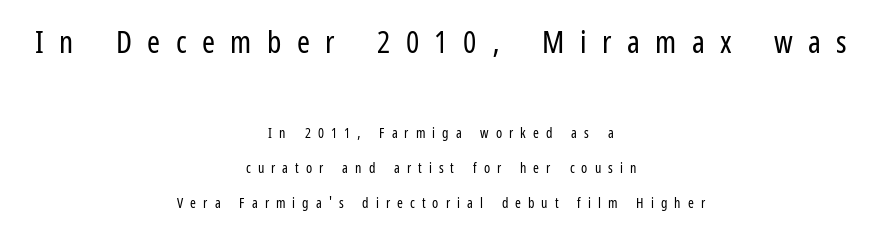
The image shows 31 px regular-weight, condensed sans-serif type, upright; set centered, loose line spacing (2.49x), unusually wide letter spacing (+0.5 em), not underlined; the first (top) block is 2.21x larger; low stroke contrast and a medium x-height.
